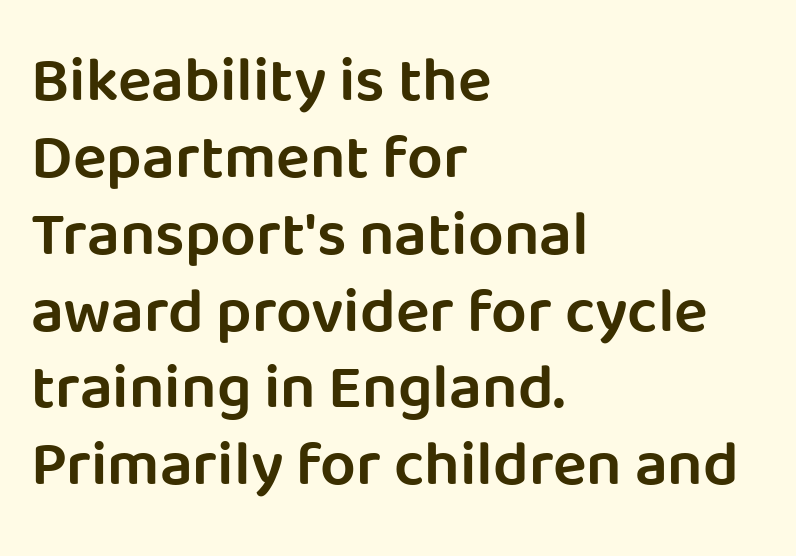
The image shows 63 px semibold sans-serif type, upright; set left-aligned, line spacing 1.22x, normal letter spacing, not underlined; low stroke contrast and a large x-height.
